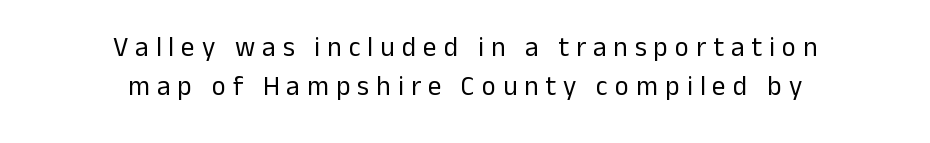
Q: Is the text bold? A: No.
Q: Is the text italic (slanted)? A: No, it is upright.
Q: Is the text underlined? A: No.
Q: How is the paragraph aligned? A: Centered.
Q: Is the spacing between letters normal or unusually wide? A: Unusually wide.
Q: Is the spacing between lines tight, normal or loose? A: Normal.
